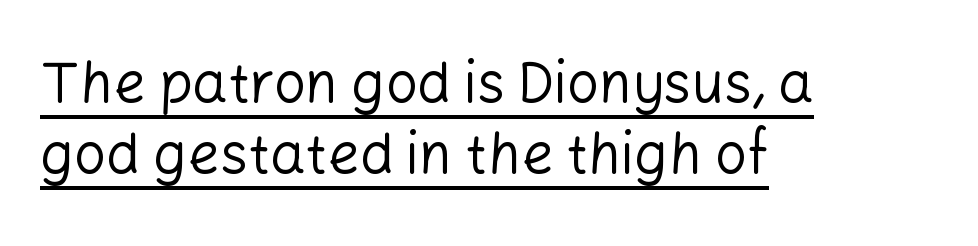
Spacing verdict: proportional, widths tailored to each character. Stroke terminals: plain, sans-serif. The type sits square on the baseline with zero lean. Visually the block forms a straight wall on the left and a jagged coastline on the right.
